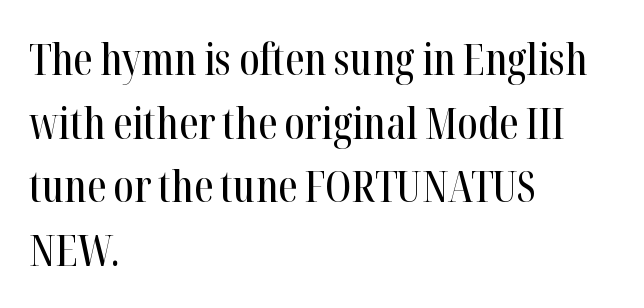
Q: Is the text italic (slanted)? A: No, it is upright.
Q: Is the typeface a serif or a sans-serif typeface? A: Serif.
Q: Is the text underlined? A: No.
Q: How is the paragraph aligned? A: Left-aligned.
Q: Is the spacing between letters normal or unusually wide? A: Normal.
Q: Is the spacing between lines tight, normal or loose? A: Normal.
Q: Width (condensed, normal, or wide)? A: Condensed.
Q: Stroke contrast? A: High.
Q: x-height? A: Medium.
Q: Monospaced? A: No.
